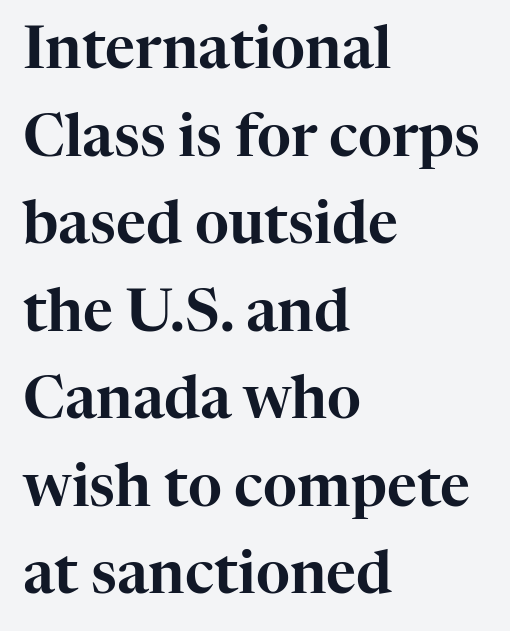
The rendering anchors every line to the left-hand side. The tracking reads as untouched default to a designer's eye. Vertical spacing — default. A typesetter would call this proportional, since set widths differ per character. Note: serifs present on the glyphs. Rendered with straight, roman letterforms.
